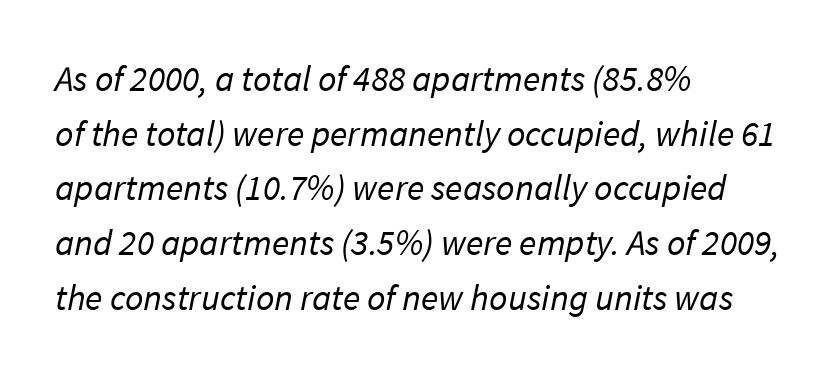
Unbolded letterforms with no extra heft. Proportional: the letters do not fall into vertical columns. The typesetter chose a ragged-right arrangement here. Characters follow at the spacing the type designer built in. The passage shown is not underscored anywhere. Does the type have serifs? No, each stem ends abruptly.
